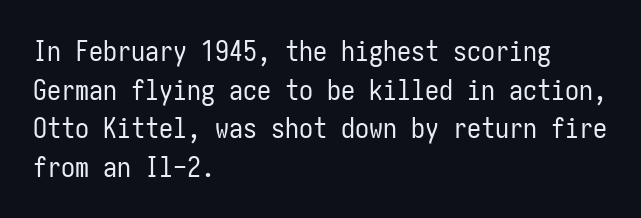
The image shows 28 px regular-weight, condensed sans-serif type, upright; set left-aligned, normal line spacing (1.38x), normal letter spacing, not underlined; low stroke contrast and a medium x-height.
